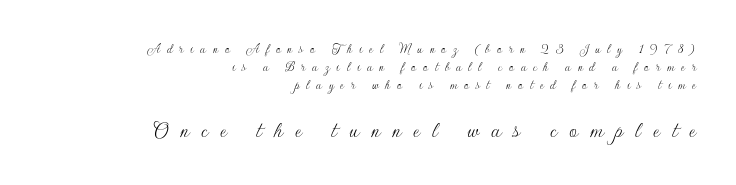
{"bold": "no", "underline": "no", "align": "right", "line_spacing": "normal", "line_spacing_ratio": 1.3, "letter_spacing": "wide", "letter_spacing_em": 0.48, "larger_block": "second", "size_ratio": 1.79, "glyph_px": 25}
